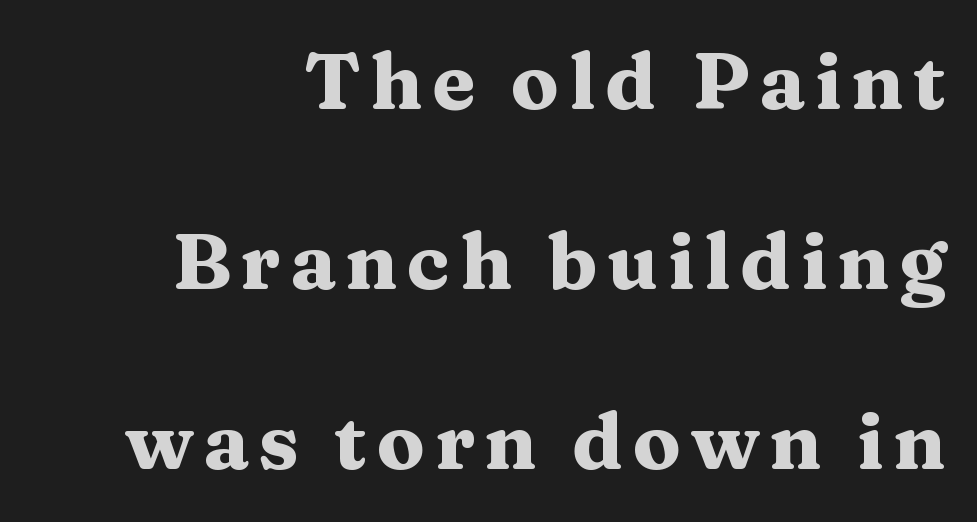
Looks like regular typesetting: each glyph gets only the width it needs. A typesetter would label this face a serif. These lines were composed using upright roman letters. Which margin do the lines hug? The right one — the left edge is uneven. Heft: maximum for text — a bold. Each row of text sits above clean, open space.
